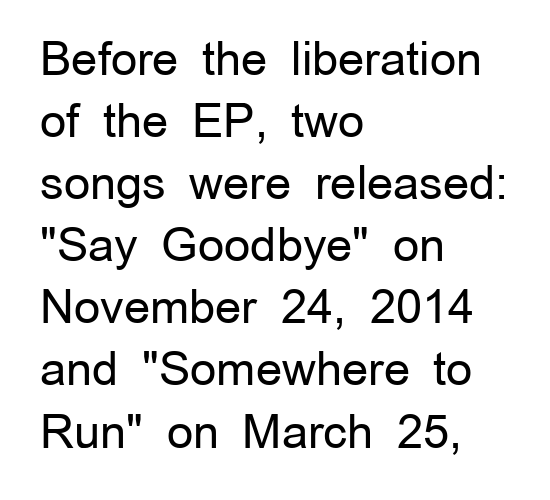
The image shows 46 px regular-weight sans-serif type, upright; set left-aligned, normal line spacing (1.35x), normal letter spacing, not underlined; low stroke contrast and a medium x-height.
